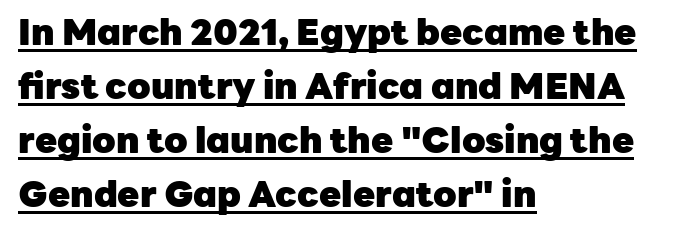
No italicization has been applied; the sample stays upright. Nope, no serifs anywhere on these letters. Emphasis is given by a line drawn under the lettering. The letters sit at their default tracking, neither squeezed nor spread. Line beginnings align vertically; line endings do not.
